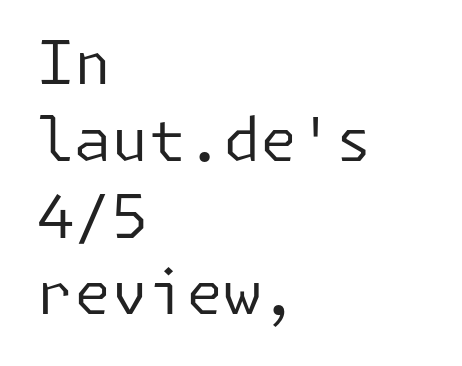
Q: Is the text bold? A: No.
Q: Is the text italic (slanted)? A: No, it is upright.
Q: Is the typeface a serif or a sans-serif typeface? A: Sans-serif.
Q: Is the text underlined? A: No.
Q: How is the paragraph aligned? A: Left-aligned.
Q: Is the spacing between letters normal or unusually wide? A: Normal.
Q: Is the spacing between lines tight, normal or loose? A: Normal.
Q: Width (condensed, normal, or wide)? A: Normal.
Q: Stroke contrast? A: Low.
Q: x-height? A: Medium.
